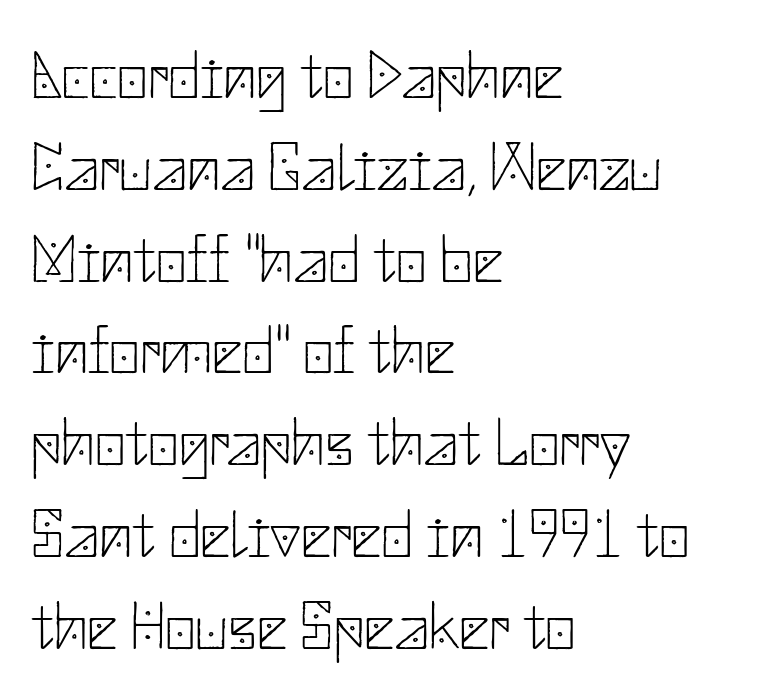
The image shows 67 px thin sans-serif type, upright; set left-aligned, normal line spacing (1.37x), normal letter spacing, not underlined; low stroke contrast and a small x-height.
